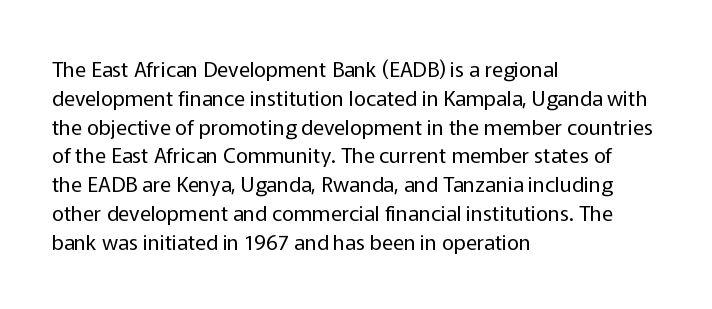
Each new line begins a customary step beneath the previous one. Stems here are at most as thick as an everyday book face. Words appear dense and cohesive because spacing is normal. Descenders hang freely into open space. The axis of the letterforms is exactly vertical.
